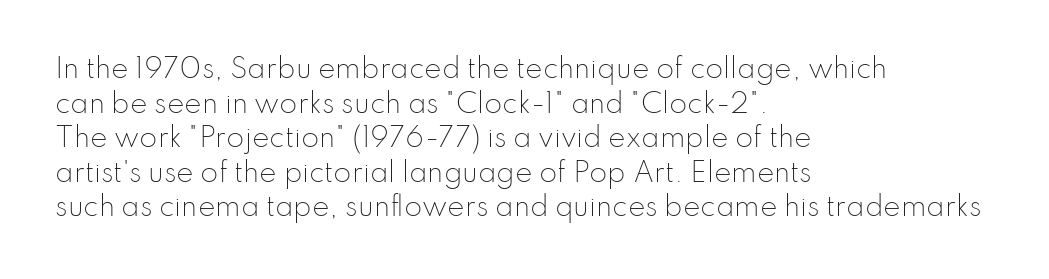
No chunkiness to these letters — they're not bold. A classic flush-left, rag-right setting is used for this passage. One glance says typical: line gaps are just what's usual. The letters sit at their default tracking, neither squeezed nor spread.
